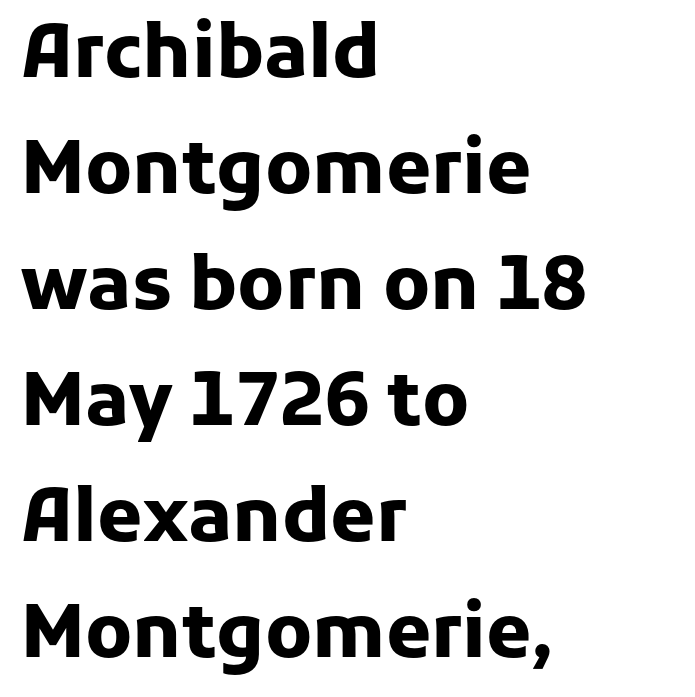
Q: Is the text bold? A: Yes.
Q: Is the text italic (slanted)? A: No, it is upright.
Q: Is the typeface a serif or a sans-serif typeface? A: Sans-serif.
Q: Is the text underlined? A: No.
Q: How is the paragraph aligned? A: Left-aligned.
Q: Is the spacing between letters normal or unusually wide? A: Normal.
Q: Is the spacing between lines tight, normal or loose? A: Normal.
Q: Width (condensed, normal, or wide)? A: Normal.
Q: Stroke contrast? A: Low.
Q: x-height? A: Medium.
Q: Monospaced? A: No.
